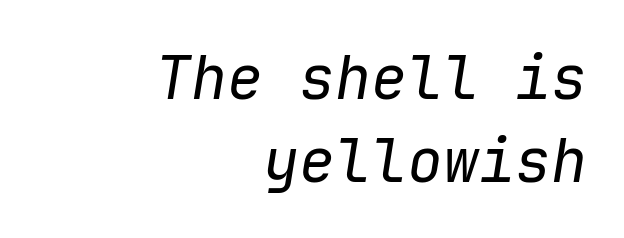
Q: Is the text bold? A: No.
Q: Is the text italic (slanted)? A: Yes, it leans right by about 9 degrees.
Q: Is the text underlined? A: No.
Q: How is the paragraph aligned? A: Right-aligned.
Q: Is the spacing between letters normal or unusually wide? A: Normal.
Q: Is the spacing between lines tight, normal or loose? A: Normal.
Q: Width (condensed, normal, or wide)? A: Normal.
Q: Stroke contrast? A: Low.
Q: x-height? A: Medium.
Q: Monospaced? A: Yes.
